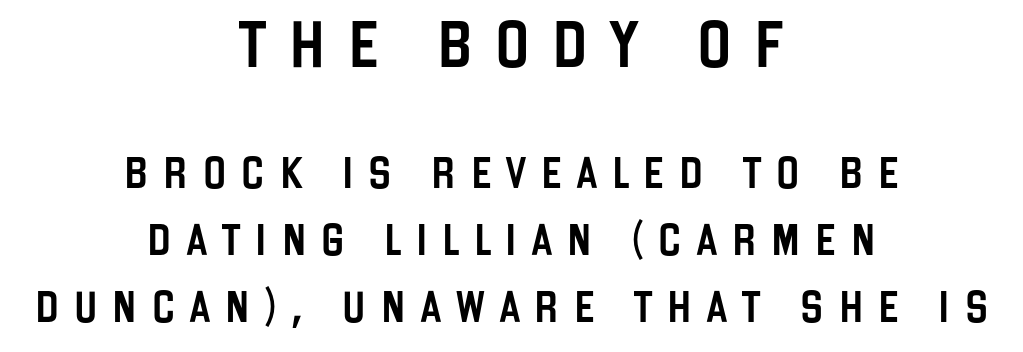
Q: Is the text italic (slanted)? A: No, it is upright.
Q: Is the typeface a serif or a sans-serif typeface? A: Sans-serif.
Q: Is the text underlined? A: No.
Q: How is the paragraph aligned? A: Centered.
Q: Is the spacing between letters normal or unusually wide? A: Unusually wide.
Q: Is the spacing between lines tight, normal or loose? A: Loose.
Q: Which block of text is set in a larger size, the first (top) or the second (bottom)? A: The first (top) one.
Q: Width (condensed, normal, or wide)? A: Condensed.
Q: Stroke contrast? A: Low.
Q: x-height? A: Large.
Q: Monospaced? A: No.
